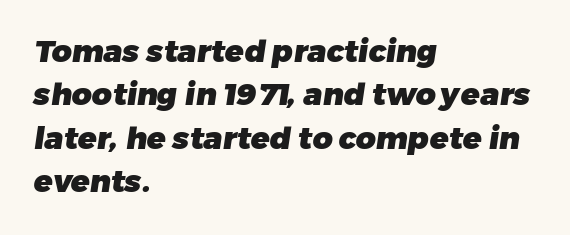
{"serif": "no", "bold": "yes", "weight": "heavy", "width": "normal", "stroke_contrast": "low", "x_height": "medium", "monospaced": "no", "underline": "no", "align": "left", "line_spacing": "normal", "line_spacing_ratio": 1.4, "letter_spacing": "normal", "letter_spacing_em": 0.0, "glyph_px": 31}
